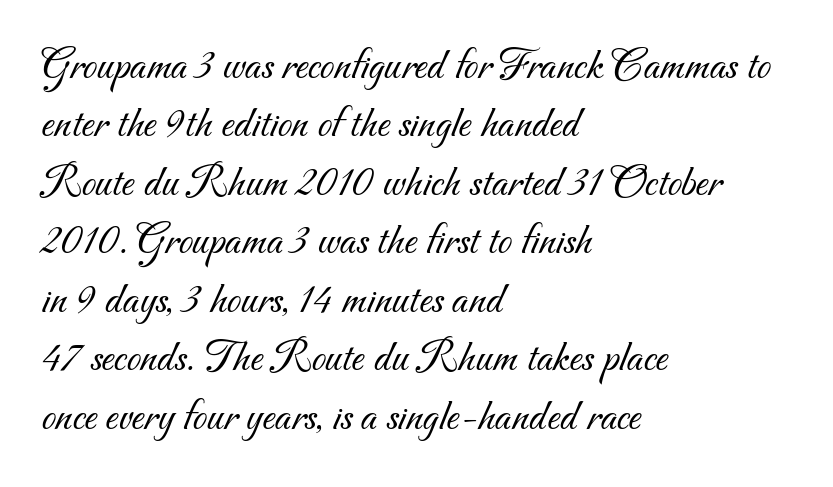
The image shows 46 px light sans-serif type; set left-aligned, normal line spacing (1.27x), normal letter spacing, not underlined; medium stroke contrast and a small x-height.
